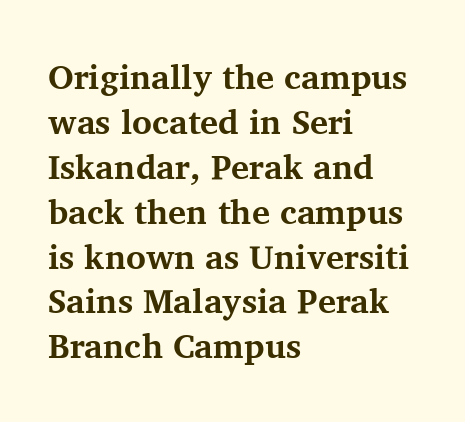
The letters stand upright; this is a roman face. The rendering uses a moderate line-height, typical for paragraphs. The characters display serif detailing at their extremities. Looks like regular typesetting: each glyph gets only the width it needs. A full-strength bold gives these letters their thick strokes. The strip under each line holds only bare page.
